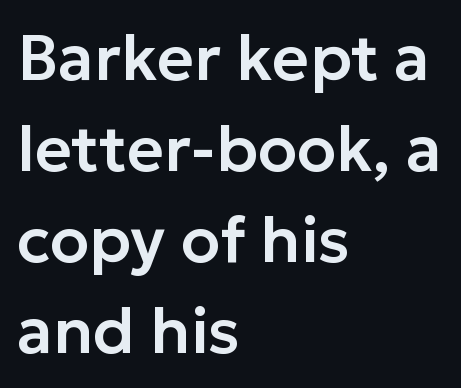
Q: Is the text italic (slanted)? A: No, it is upright.
Q: Is the typeface a serif or a sans-serif typeface? A: Sans-serif.
Q: Is the text underlined? A: No.
Q: How is the paragraph aligned? A: Left-aligned.
Q: Is the spacing between letters normal or unusually wide? A: Normal.
Q: Is the spacing between lines tight, normal or loose? A: Normal.
Q: Width (condensed, normal, or wide)? A: Normal.
Q: Stroke contrast? A: Low.
Q: x-height? A: Medium.
Q: Monospaced? A: No.
